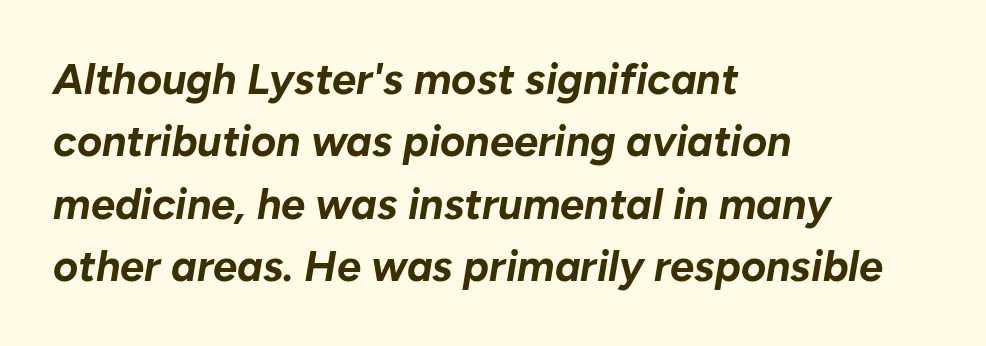
{"italic": "yes", "lean": "right", "slant_degrees": 10, "bold": "yes", "weight": "bold", "width": "normal", "stroke_contrast": "low", "x_height": "medium", "monospaced": "no", "underline": "no", "align": "left", "line_spacing": "normal", "line_spacing_ratio": 1.45, "letter_spacing": "normal", "letter_spacing_em": 0.0, "glyph_px": 43}
